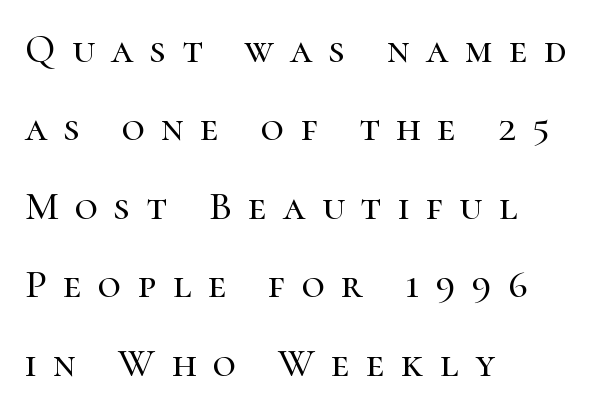
Q: Is the text italic (slanted)? A: No, it is upright.
Q: Is the typeface a serif or a sans-serif typeface? A: Serif.
Q: Is the text underlined? A: No.
Q: How is the paragraph aligned? A: Left-aligned.
Q: Is the spacing between letters normal or unusually wide? A: Unusually wide.
Q: Is the spacing between lines tight, normal or loose? A: Loose.
Q: Width (condensed, normal, or wide)? A: Normal.
Q: Stroke contrast? A: High.
Q: x-height? A: Medium.
Q: Monospaced? A: No.
